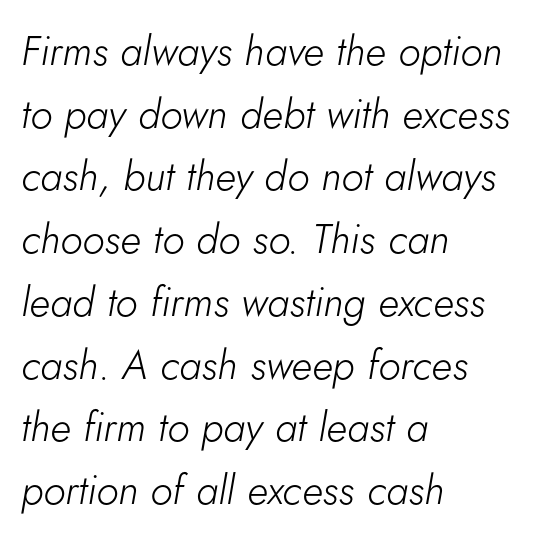
The image shows 41 px light type, italic (leaning right); set left-aligned, normal line spacing (1.53x), normal letter spacing, not underlined; low stroke contrast and a small x-height.
